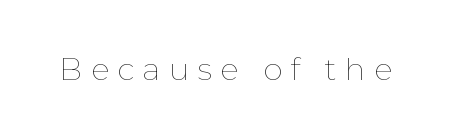
Q: Is the text bold? A: No.
Q: Is the text italic (slanted)? A: No, it is upright.
Q: Is the text underlined? A: No.
Q: Is the spacing between letters normal or unusually wide? A: Unusually wide.
Q: Width (condensed, normal, or wide)? A: Normal.
Q: Stroke contrast? A: Low.
Q: x-height? A: Medium.
Q: Monospaced? A: No.
